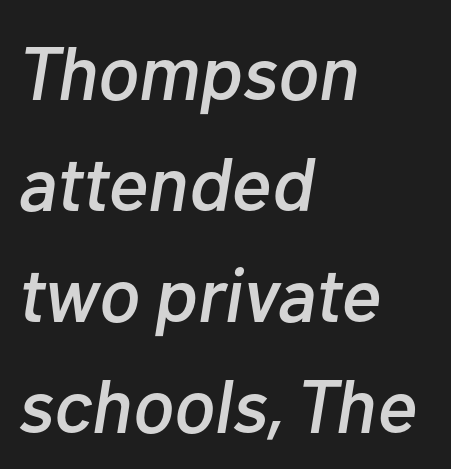
{"italic": "yes", "lean": "right", "slant_degrees": 10, "width": "normal", "stroke_contrast": "low", "x_height": "medium", "monospaced": "no", "underline": "no", "align": "left", "line_spacing": "normal", "line_spacing_ratio": 1.46, "letter_spacing": "normal", "letter_spacing_em": 0.0, "glyph_px": 76}
